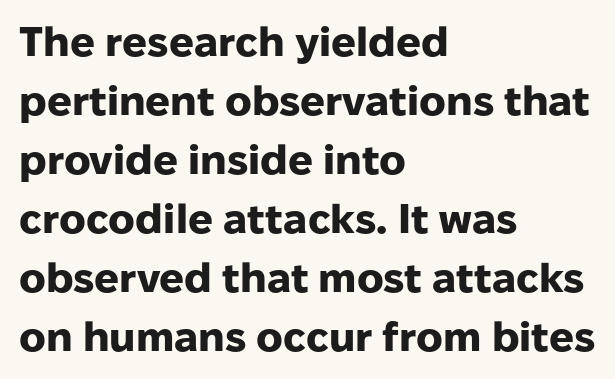
Q: Is the text bold? A: Yes.
Q: Is the text italic (slanted)? A: No, it is upright.
Q: Is the typeface a serif or a sans-serif typeface? A: Sans-serif.
Q: Is the text underlined? A: No.
Q: How is the paragraph aligned? A: Left-aligned.
Q: Is the spacing between letters normal or unusually wide? A: Normal.
Q: Is the spacing between lines tight, normal or loose? A: Normal.
Q: Width (condensed, normal, or wide)? A: Normal.
Q: Stroke contrast? A: Low.
Q: x-height? A: Medium.
Q: Monospaced? A: No.
